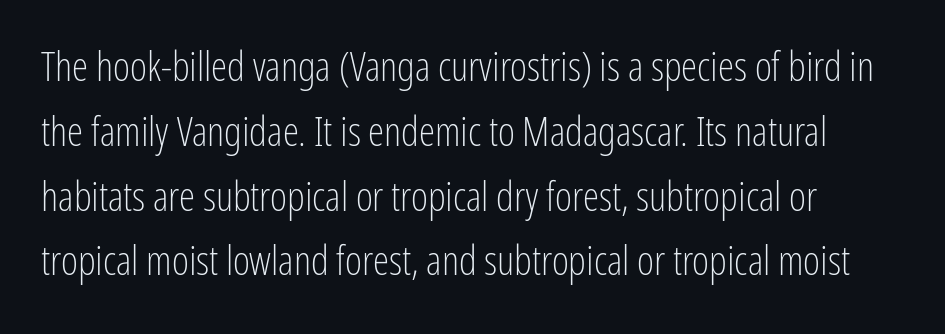
{"serif": "no", "italic": "no", "bold": "no", "weight": "light", "width": "condensed", "stroke_contrast": "low", "x_height": "medium", "monospaced": "no", "underline": "no", "align": "left", "line_spacing": "normal", "line_spacing_ratio": 1.58, "letter_spacing": "normal", "letter_spacing_em": 0.0, "glyph_px": 41}
